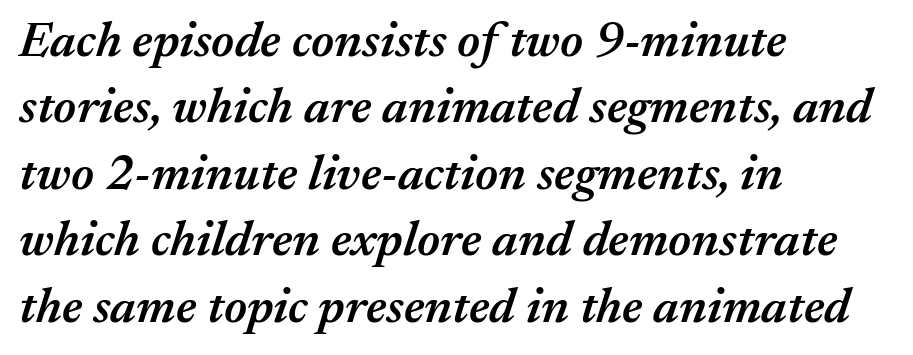
Q: Is the text bold? A: Semi-bold.
Q: Is the text italic (slanted)? A: Yes, it leans right by about 17 degrees.
Q: Is the text underlined? A: No.
Q: How is the paragraph aligned? A: Left-aligned.
Q: Is the spacing between letters normal or unusually wide? A: Normal.
Q: Is the spacing between lines tight, normal or loose? A: Normal.
Q: Width (condensed, normal, or wide)? A: Normal.
Q: Stroke contrast? A: Medium.
Q: x-height? A: Medium.
Q: Monospaced? A: No.
